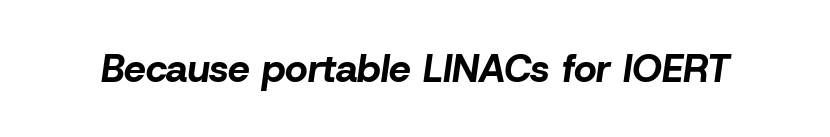
Q: Is the text bold? A: Yes.
Q: Is the text italic (slanted)? A: Yes, it leans right by about 8 degrees.
Q: Is the text underlined? A: No.
Q: Is the spacing between letters normal or unusually wide? A: Normal.
Q: Width (condensed, normal, or wide)? A: Normal.
Q: Stroke contrast? A: Low.
Q: x-height? A: Medium.
Q: Monospaced? A: No.
